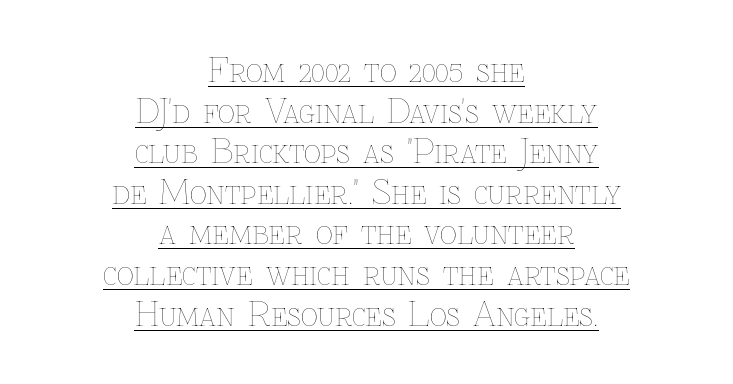
The image shows 33 px thin type, upright; set centered, line spacing 1.23x, normal letter spacing, underlined; low stroke contrast and a medium x-height.
